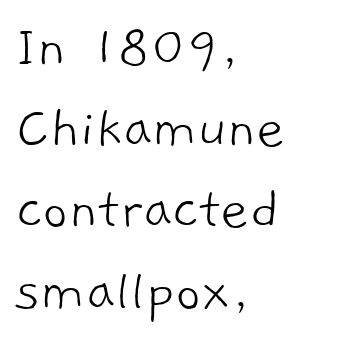
The image shows 62 px light sans-serif type; set left-aligned, normal line spacing (1.31x), normal letter spacing, not underlined; low stroke contrast and a medium x-height.
